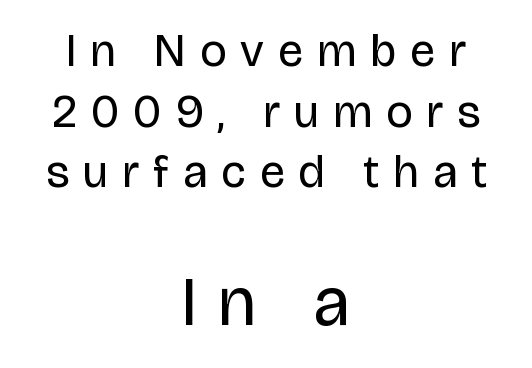
{"serif": "no", "italic": "no", "bold": "no", "weight": "regular", "width": "normal", "stroke_contrast": "low", "x_height": "large", "monospaced": "no", "underline": "no", "align": "center", "line_spacing": "normal", "line_spacing_ratio": 1.32, "letter_spacing": "wide", "letter_spacing_em": 0.31, "larger_block": "second", "size_ratio": 1.5, "glyph_px": 69}
